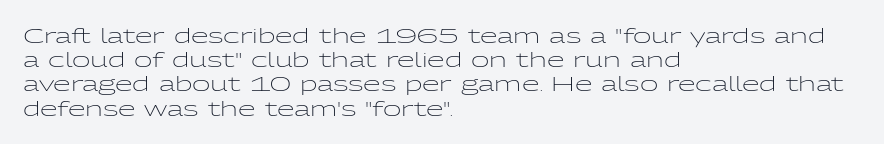
Q: Is the text bold? A: No.
Q: Is the text italic (slanted)? A: No, it is upright.
Q: Is the text underlined? A: No.
Q: How is the paragraph aligned? A: Left-aligned.
Q: Is the spacing between letters normal or unusually wide? A: Normal.
